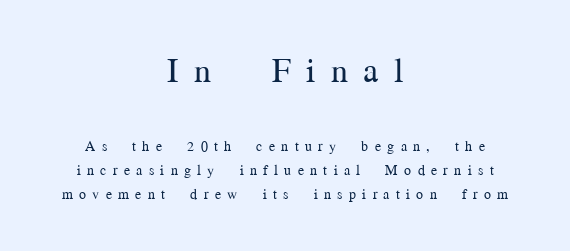
Underline: absent. Heaviness? Minimal to ordinary, like unemphasized prose. In terms of letterspacing, this is a distinctly airy, spread setting. The specimen reads as upright at a glance.
